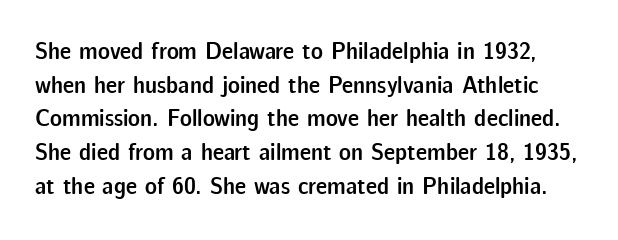
Q: Is the text bold? A: Semi-bold.
Q: Is the text italic (slanted)? A: No, it is upright.
Q: Is the text underlined? A: No.
Q: Is the spacing between letters normal or unusually wide? A: Normal.
Q: Is the spacing between lines tight, normal or loose? A: Normal.
